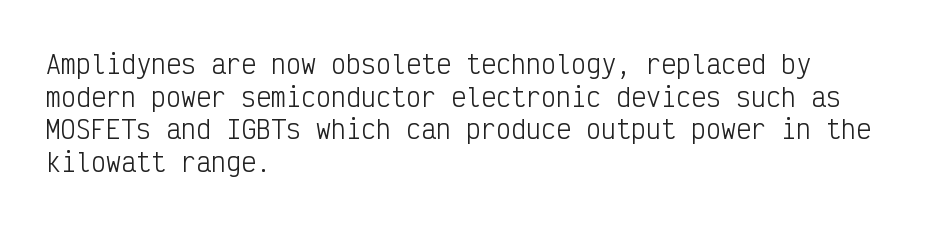
What's the leading like? Ordinary, nothing unusual. The passage shown has conventional tracking throughout. The typography opts for an upright posture over an oblique one. The passage is arranged the way most books set body copy — flush left.
